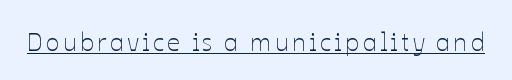
The image shows 25 px text type, upright; set underlined.
